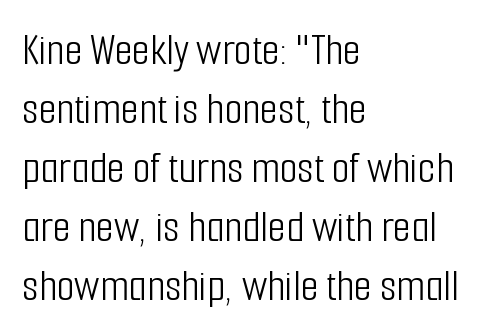
Beneath every word, the page is bare. Is the block centered? No — it sits flush against the left margin. Here the designer chose a conventional face with non-uniform glyph widths. The lettering stays uniformly vertical, giving the passage a roman look. There is no visible air inserted between adjacent glyphs.
